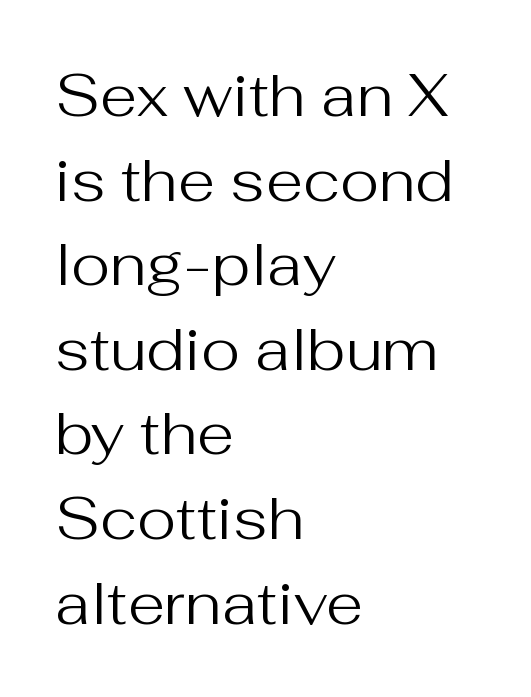
In terms of posture, this sample is upright. Nope, no serifs anywhere on these letters. Looks like regular typesetting: each glyph gets only the width it needs. Which margin do the lines hug? The left one — the right edge is uneven. The face used here is rendered with its standard letterfit. Whoever set this chose a conventional vertical rhythm.
